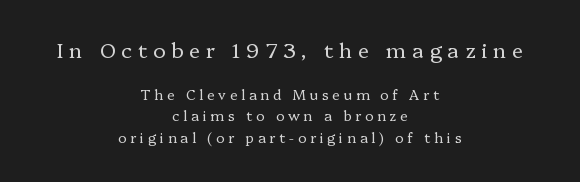
Q: Is the text bold? A: No.
Q: Is the text italic (slanted)? A: No, it is upright.
Q: Is the text underlined? A: No.
Q: How is the paragraph aligned? A: Centered.
Q: Is the spacing between letters normal or unusually wide? A: Unusually wide.
Q: Is the spacing between lines tight, normal or loose? A: Normal.
Q: Which block of text is set in a larger size, the first (top) or the second (bottom)? A: The first (top) one.
